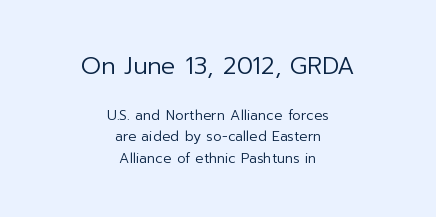
{"italic": "no", "bold": "no", "underline": "no", "align": "center", "line_spacing": "normal", "line_spacing_ratio": 1.56, "letter_spacing": "normal", "letter_spacing_em": 0.0, "larger_block": "first", "size_ratio": 1.71, "glyph_px": 24}
